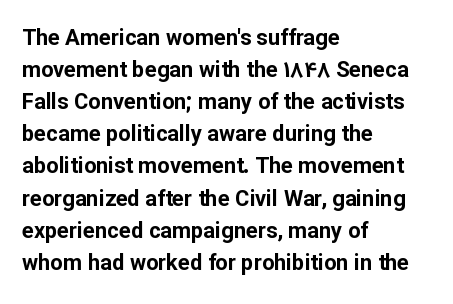
{"italic": "no", "bold": "yes", "underline": "no", "align": "left", "line_spacing": "normal", "line_spacing_ratio": 1.46, "letter_spacing": "normal", "letter_spacing_em": 0.0, "glyph_px": 22}
